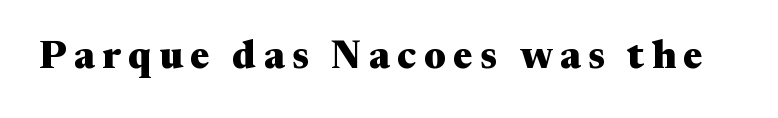
A typesetter would call this proportional, since set widths differ per character. Words float on clear page, feet unadorned. Italic: no, the glyphs are upright roman. Regarding serifs, this sample has them.
